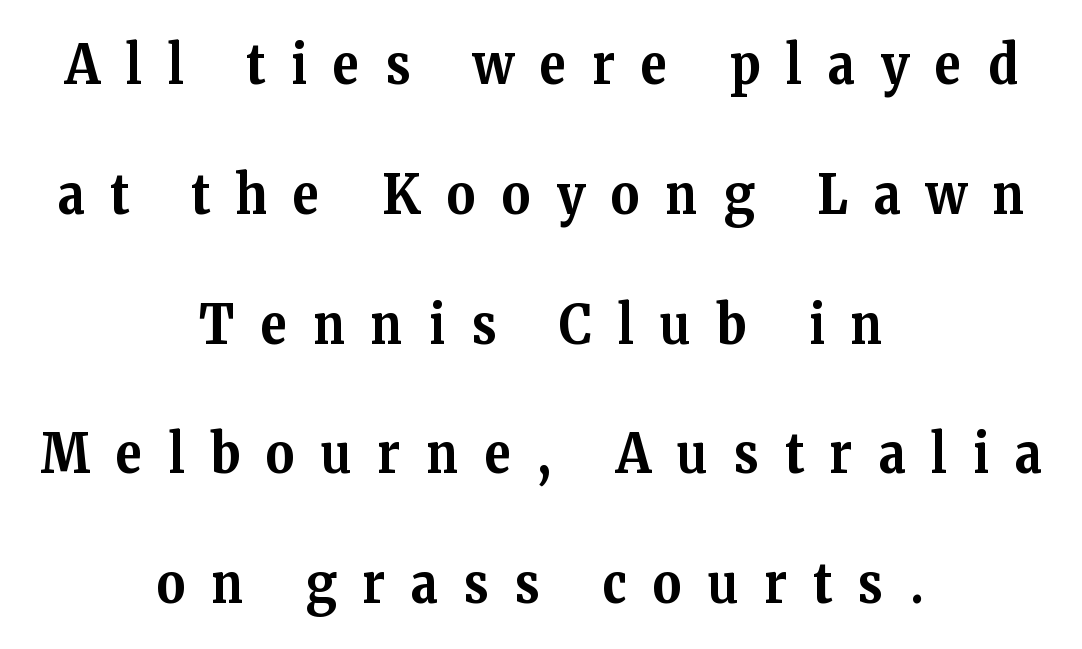
The image shows 55 px bold serif type, upright; set centered, loose line spacing (2.36x), unusually wide letter spacing (+0.48 em), not underlined; medium stroke contrast and a medium x-height.
